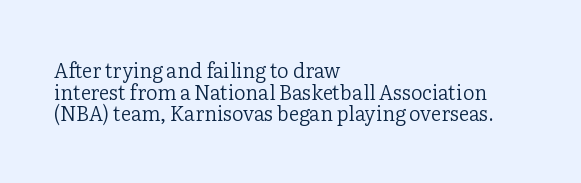
Any mark beneath the type? The region is blank. This rendering uses left alignment, leaving the right contour irregular. The passage shown stacks its lines with hardly any gap. A light-to-regular cut is what we see here.
